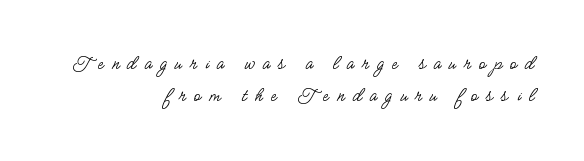
Typeset ragged left — the right edge is the straight one. Lines of text with bare space underneath. Interline gaps are of average width in this sample. Stroke thickness stays within the range of a standard reading face or lighter. This sample uses expanded letter spacing, leaving extra air between glyphs.
